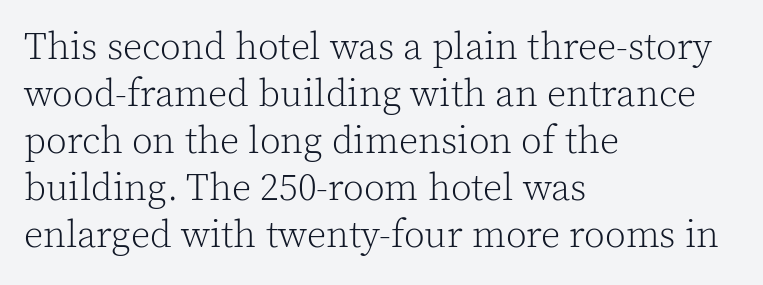
The image shows 38 px light serif type, upright; set left-aligned, line spacing 1.24x, normal letter spacing, not underlined; a medium x-height.
